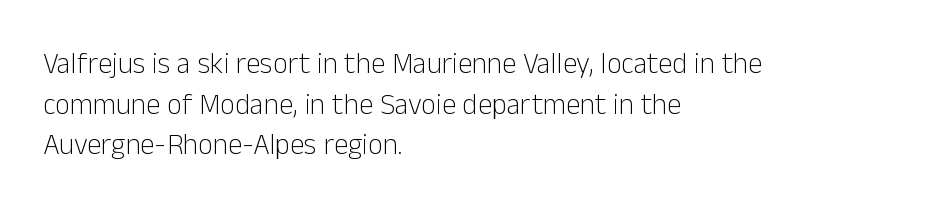
{"serif": "no", "italic": "no", "bold": "no", "weight": "light", "width": "normal", "stroke_contrast": "low", "x_height": "medium", "monospaced": "no", "underline": "no", "align": "left", "line_spacing": "normal", "line_spacing_ratio": 1.4, "letter_spacing": "normal", "letter_spacing_em": 0.0, "glyph_px": 29}
